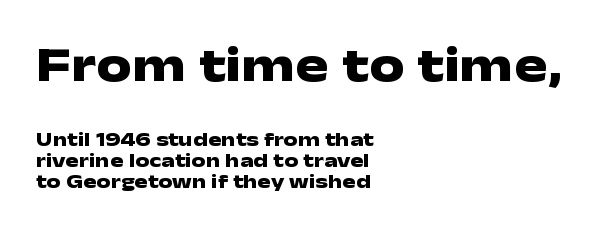
Q: Is the text bold? A: Yes.
Q: Is the text italic (slanted)? A: No, it is upright.
Q: Is the typeface a serif or a sans-serif typeface? A: Sans-serif.
Q: Is the text underlined? A: No.
Q: How is the paragraph aligned? A: Left-aligned.
Q: Is the spacing between letters normal or unusually wide? A: Normal.
Q: Is the spacing between lines tight, normal or loose? A: Tight.
Q: Which block of text is set in a larger size, the first (top) or the second (bottom)? A: The first (top) one.
Q: Width (condensed, normal, or wide)? A: Wide.
Q: Stroke contrast? A: Low.
Q: x-height? A: Medium.
Q: Monospaced? A: No.
